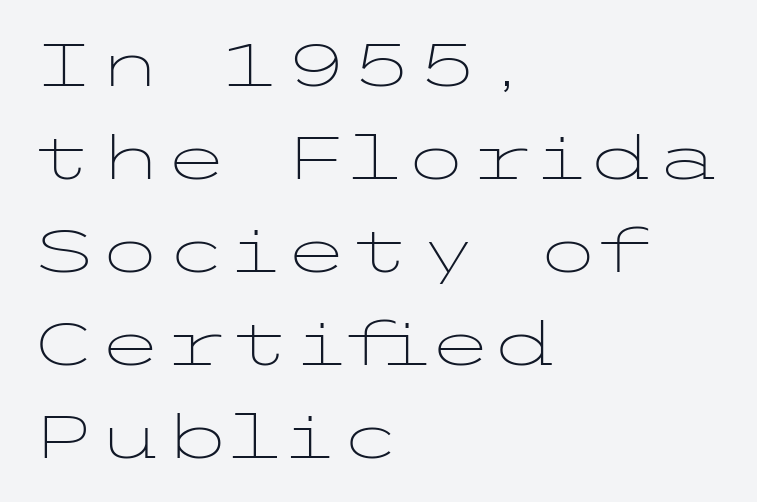
The image shows 60 px light, wide sans-serif type, upright; set left-aligned, normal line spacing (1.55x), normal letter spacing, not underlined; low stroke contrast and a medium x-height.
